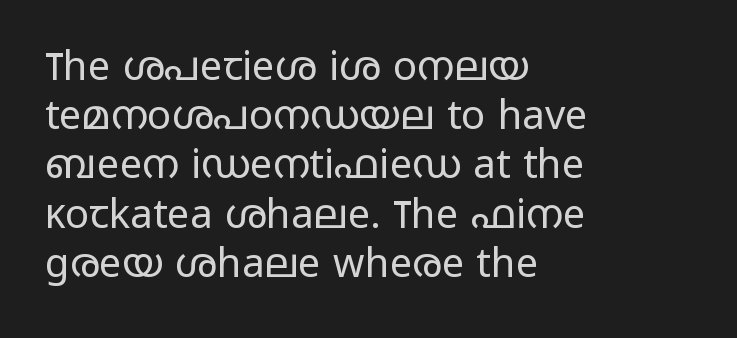
The image shows 40 px regular-weight, wide sans-serif type, upright; set left-aligned, line spacing 1.23x, normal letter spacing, not underlined; low stroke contrast and a medium x-height.
